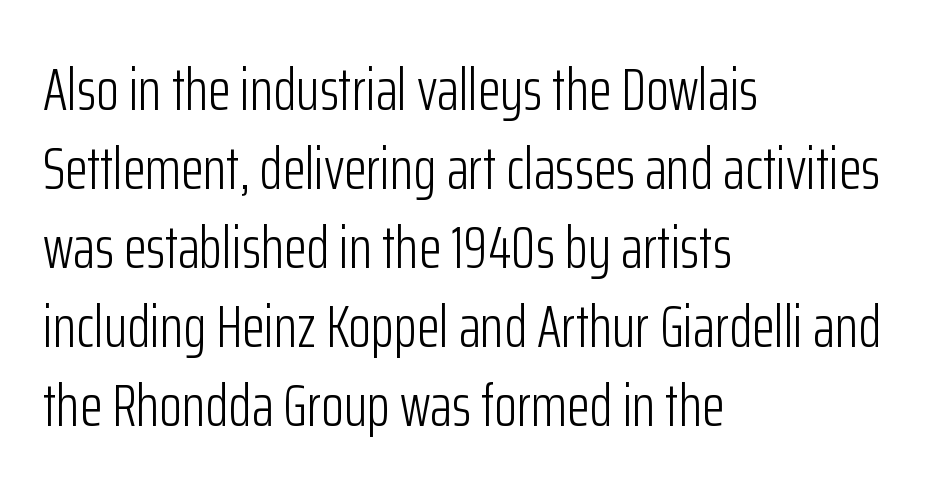
Note the varied advance widths — an 'i' is clearly narrower than an 'm'. Is the type heavy? It reads as light-to-regular instead. Line spacing here is normal. The horizontal fit of the characters is conventional and even. I'd call this a sans setting — the letters go barefoot. This is the regular roman posture of the typeface.
